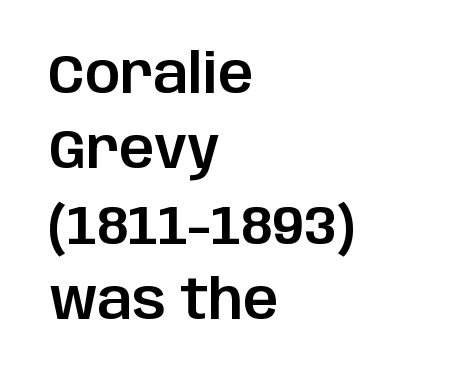
{"serif": "no", "italic": "no", "width": "normal", "stroke_contrast": "low", "x_height": "large", "monospaced": "no", "underline": "no", "align": "left", "line_spacing": "normal", "line_spacing_ratio": 1.37, "letter_spacing": "normal", "letter_spacing_em": 0.0, "glyph_px": 55}
